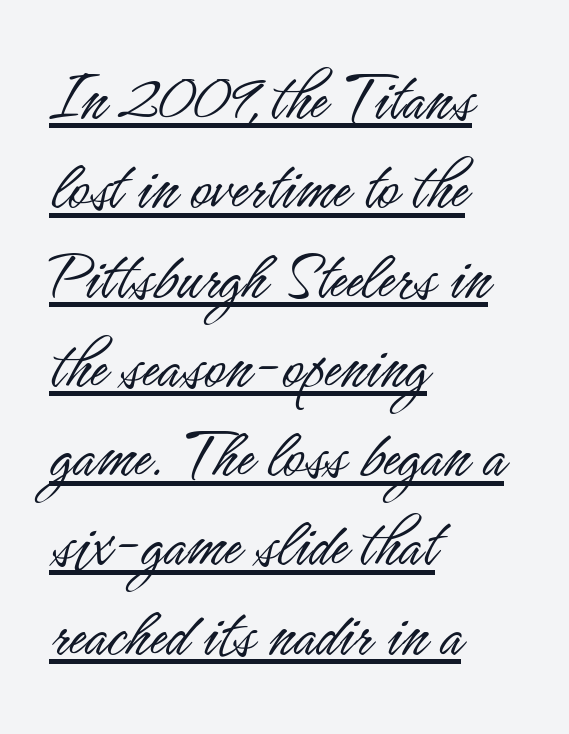
The image shows 72 px light, condensed sans-serif type; set left-aligned, line spacing 1.24x, normal letter spacing, underlined; low stroke contrast and a small x-height.
